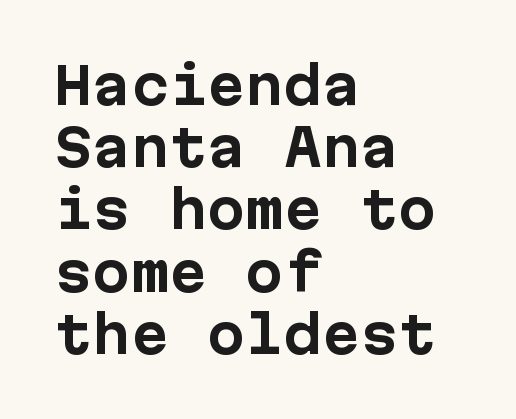
{"serif": "no", "italic": "no", "bold": "yes", "weight": "bold", "width": "normal", "stroke_contrast": "low", "x_height": "medium", "monospaced": "yes", "underline": "no", "align": "left", "line_spacing_ratio": 1.22, "letter_spacing": "normal", "letter_spacing_em": 0.0, "glyph_px": 51}
